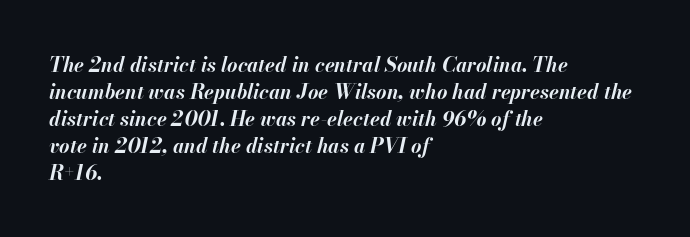
When letters slant like this, we call the style italic. These lines carry a lot of weight — the face is fully bold. Quick note: interline space is typical. Caption: multi-line text, flush left, ragged right.
